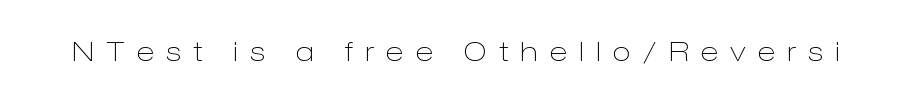
{"italic": "no", "bold": "no", "underline": "no", "letter_spacing": "wide", "letter_spacing_em": 0.46, "glyph_px": 27}
